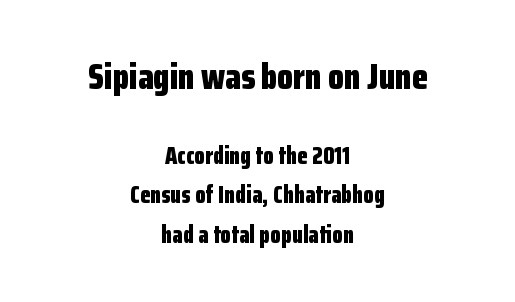
Caption: bold face, heavy strokes. Top chunk: large. Bottom chunk: small. The passage is arranged like a title page — every line centered. The words here are not underlined. Characters remain perfectly vertical along every line.
